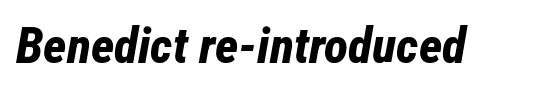
The image shows 50 px bold, condensed type, italic (leaning right); set normal letter spacing, not underlined; low stroke contrast and a medium x-height.
